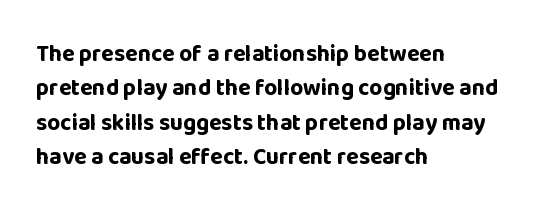
The space directly below the letters is spotless. Interline gaps are of average width in this sample. Ascenders rise straight up at ninety degrees. The rendering anchors every line to the left-hand side. The horizontal fit of the characters is conventional and even. The sample has been set heavy, in full bold.
